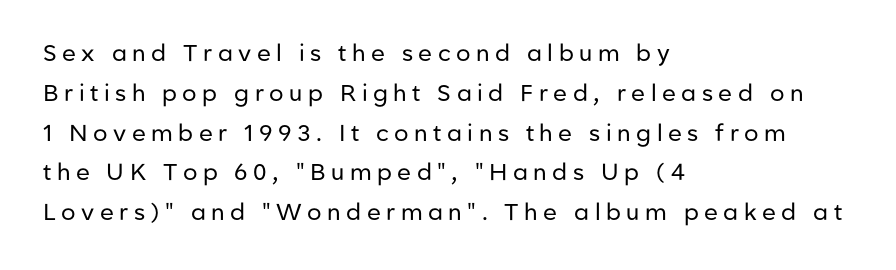
Tall strokes in this sample are plumb rather than angled. The passage shown is not underscored anywhere. One-word summary of the alignment: left. Weight: in the light-to-regular range.
